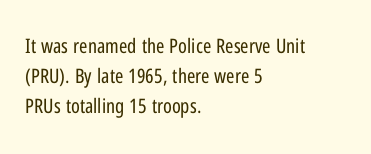
What stands out about the letter spacing? Nothing — it is the standard amount. The axis of the letterforms is exactly vertical. Check the space under the baseline: it is left empty. Evenly set lines give the paragraph a standard silhouette.
